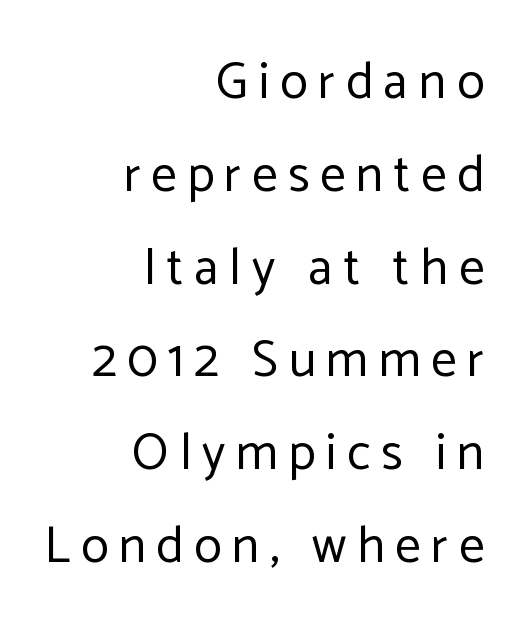
Reading down the block, your eye finds every line finishing at a fixed right position. Note the varied advance widths — an 'i' is clearly narrower than an 'm'. The face used here is rendered with a markedly widened letterfit. Descenders hang freely into open space.
